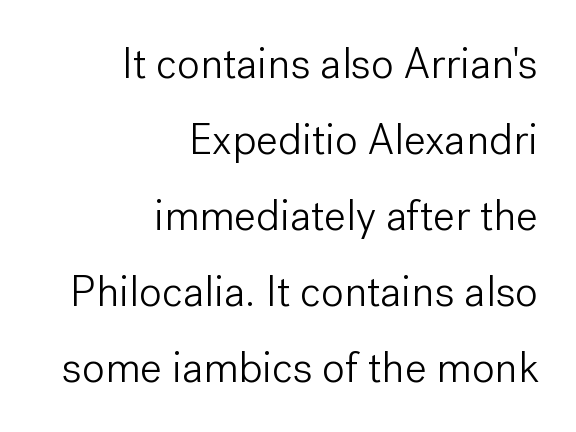
The image shows 43 px light sans-serif type, upright; set right-aligned, line spacing 1.77x, normal letter spacing, not underlined; low stroke contrast and a medium x-height.
